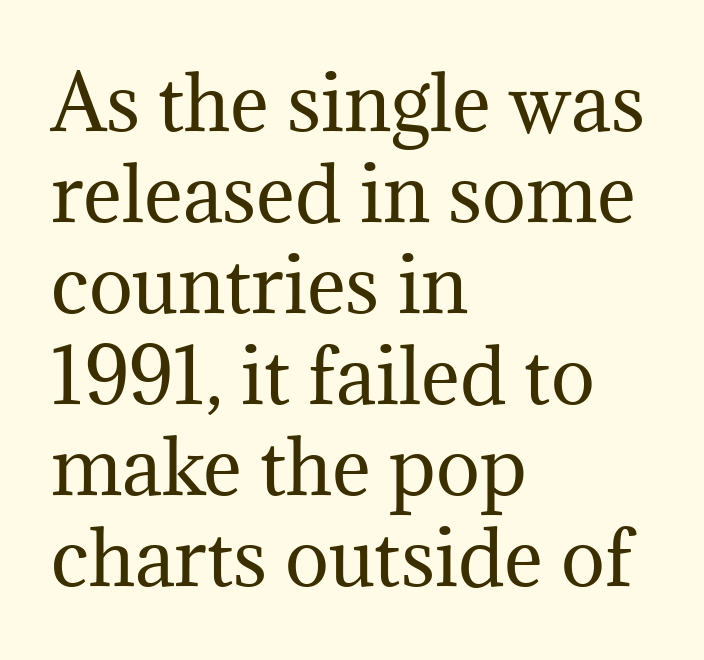
You can tell from the footed stems that serif type was used. The rag falls on the right side of this text block. Summary of weight: not heavy and not bold. Looks like regular typesetting: each glyph gets only the width it needs. No italicization has been applied; the sample stays upright. This rendering features lettering with no underline.
